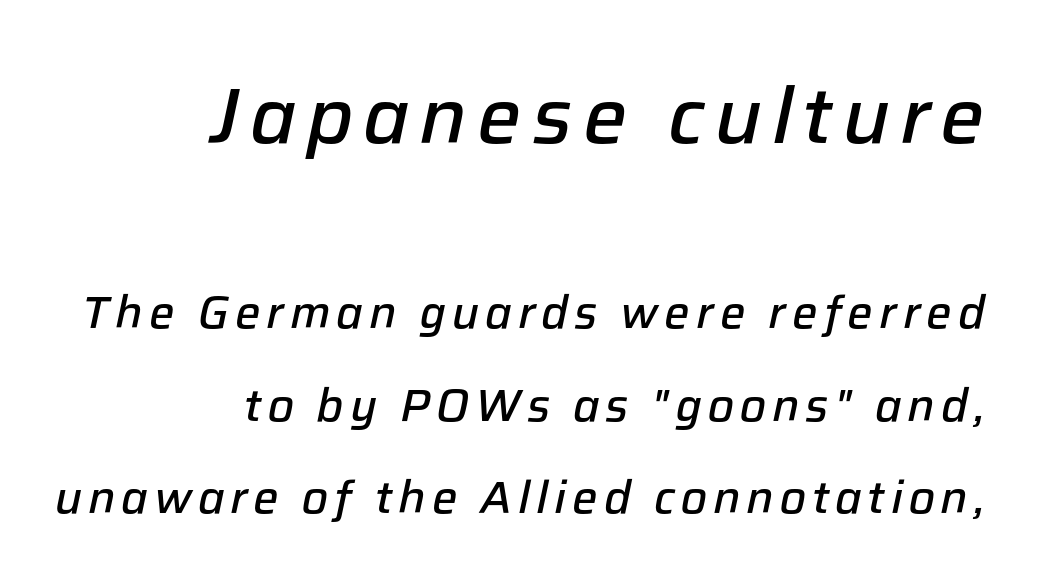
The image shows 78 px semibold type, italic (leaning right); set right-aligned, loose line spacing (2.05x), not underlined; the first (top) block is 1.73x larger; low stroke contrast and a medium x-height.
